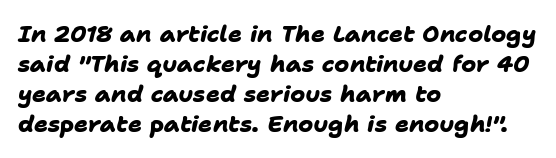
The image shows 23 px bold type; set left-aligned, normal line spacing (1.3x), normal letter spacing, not underlined.
